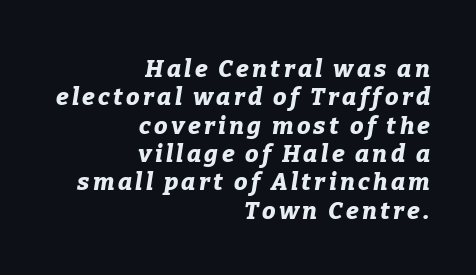
Tall strokes in this sample are angled rather than plumb. These lines are set flush right with a ragged left edge. The font is running at its bold setting. Nobody drew a line under any word here.
